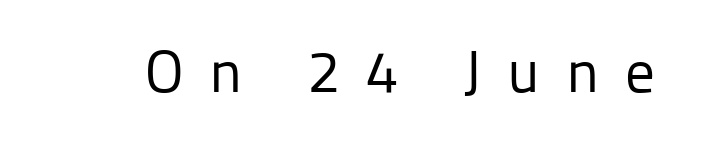
{"serif": "no", "italic": "no", "bold": "no", "weight": "regular", "width": "normal", "stroke_contrast": "low", "x_height": "medium", "monospaced": "no", "underline": "no", "letter_spacing": "wide", "letter_spacing_em": 0.44, "glyph_px": 59}
